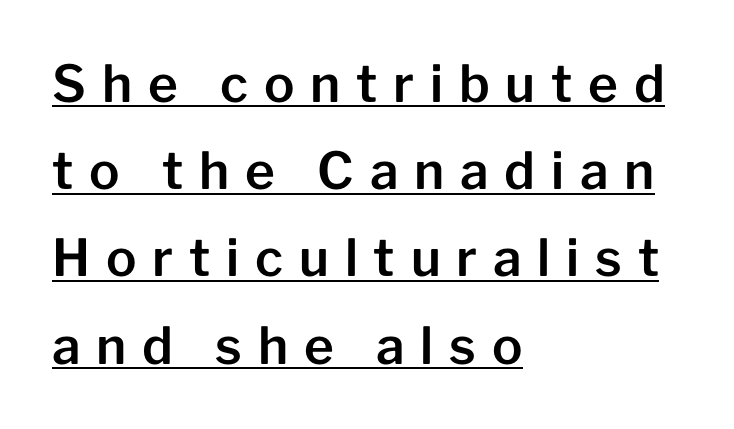
{"serif": "no", "italic": "no", "width": "normal", "stroke_contrast": "low", "x_height": "medium", "monospaced": "no", "underline": "yes", "align": "left", "line_spacing_ratio": 1.71, "letter_spacing": "wide", "letter_spacing_em": 0.31, "glyph_px": 51}
